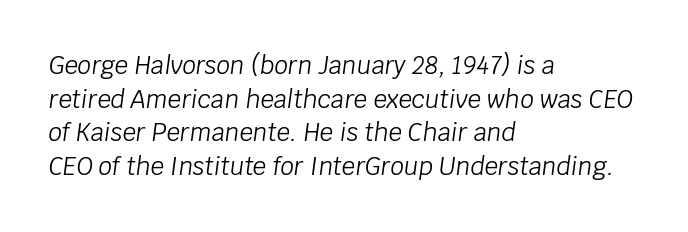
{"italic": "yes", "lean": "right", "slant_degrees": 8, "bold": "no", "underline": "no", "align": "left", "line_spacing": "normal", "line_spacing_ratio": 1.4, "letter_spacing": "normal", "letter_spacing_em": 0.0, "glyph_px": 24}
